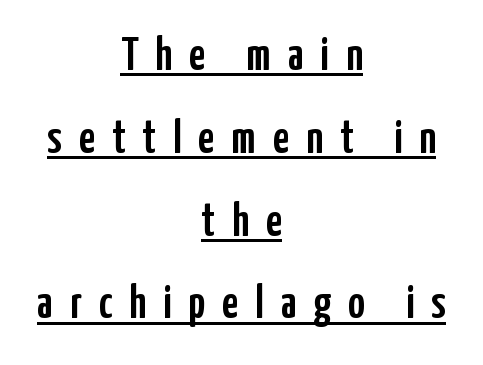
The lettering holds an erect, upright posture throughout. Varying glyph widths throughout — classic text-font behaviour. The paragraph has two soft edges and a firm central axis. Serifs: no, the terminals of the letterforms are clean. The letterforms stand isolated, each surrounded by extra space.
